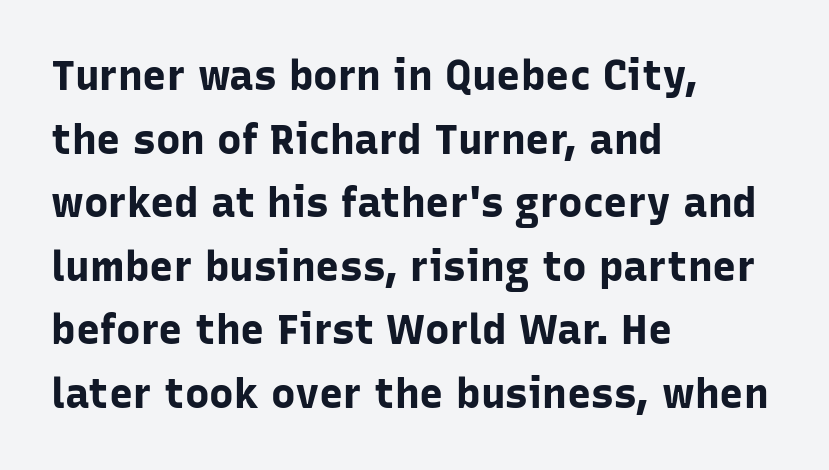
You can tell from the bare stems that sans-serif type was used. Designer's note — italics off, roman on. Notice how descenders clear the ascenders below comfortably — that's standard leading. The strip under each line holds only bare page.
